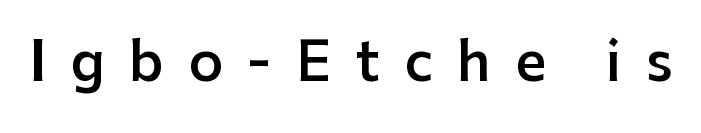
The image shows 54 px semibold sans-serif type, upright; set unusually wide letter spacing (+0.45 em), not underlined; low stroke contrast and a medium x-height.
